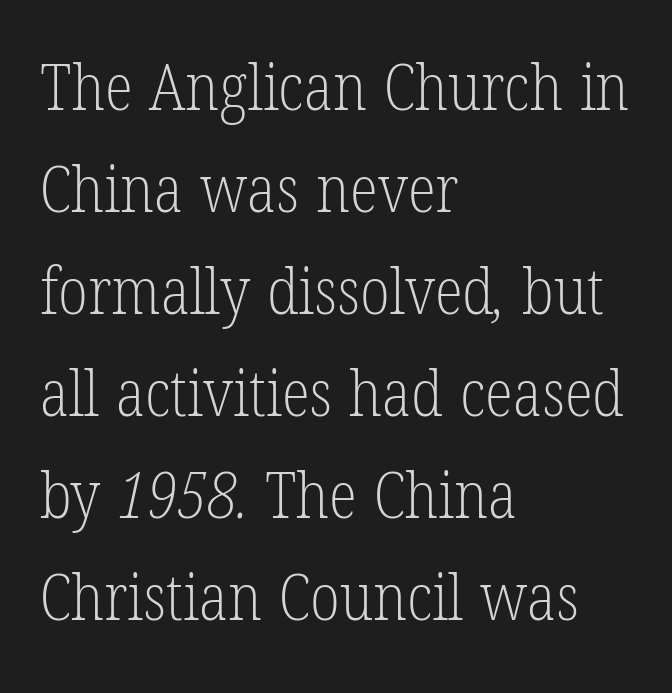
The image shows 65 px light, condensed serif type; set left-aligned, normal line spacing (1.57x), normal letter spacing, not underlined; low stroke contrast and a medium x-height.
